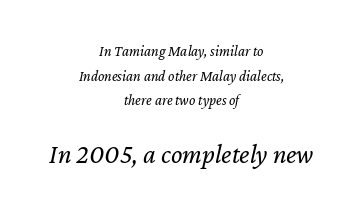
The image shows 27 px text type, italic (leaning right); set centered, normal line spacing (1.65x), normal letter spacing, not underlined; the second (bottom) block is 1.8x larger.
